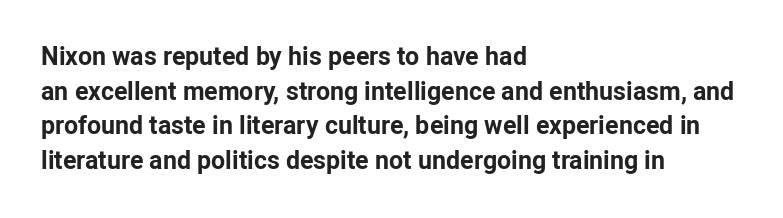
Q: Is the text bold? A: Yes.
Q: Is the text italic (slanted)? A: No, it is upright.
Q: Is the text underlined? A: No.
Q: How is the paragraph aligned? A: Left-aligned.
Q: Is the spacing between letters normal or unusually wide? A: Normal.
Q: Is the spacing between lines tight, normal or loose? A: Normal.
